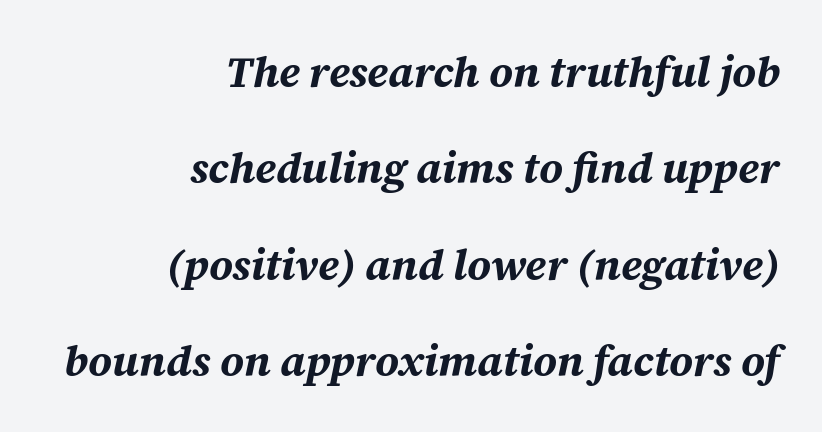
{"italic": "yes", "lean": "right", "slant_degrees": 12, "bold": "yes", "weight": "bold", "width": "normal", "stroke_contrast": "medium", "x_height": "medium", "monospaced": "no", "underline": "no", "align": "right", "line_spacing": "loose", "line_spacing_ratio": 2.24, "letter_spacing": "normal", "letter_spacing_em": 0.0, "glyph_px": 43}
